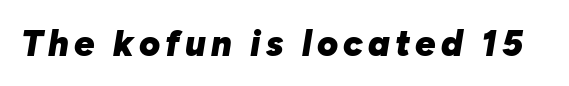
{"italic": "yes", "lean": "right", "slant_degrees": 10, "bold": "yes", "weight": "heavy", "width": "normal", "stroke_contrast": "low", "x_height": "medium", "monospaced": "no", "underline": "no", "glyph_px": 36}
